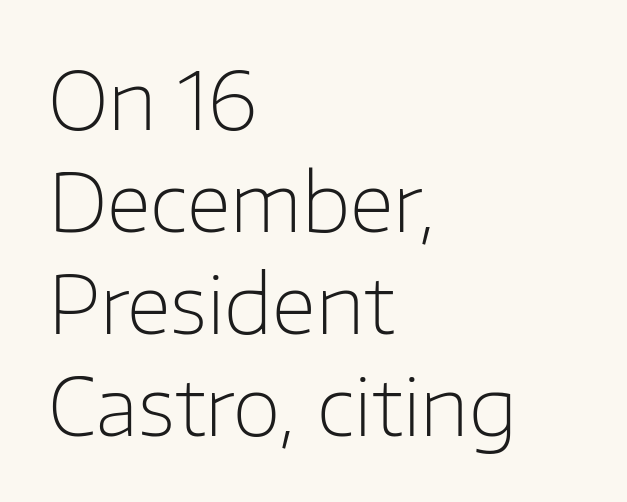
Q: Is the text bold? A: No.
Q: Is the text italic (slanted)? A: No, it is upright.
Q: Is the typeface a serif or a sans-serif typeface? A: Sans-serif.
Q: Is the text underlined? A: No.
Q: How is the paragraph aligned? A: Left-aligned.
Q: Is the spacing between letters normal or unusually wide? A: Normal.
Q: Is the spacing between lines tight, normal or loose? A: Normal.
Q: Width (condensed, normal, or wide)? A: Normal.
Q: Stroke contrast? A: Low.
Q: x-height? A: Medium.
Q: Monospaced? A: No.
